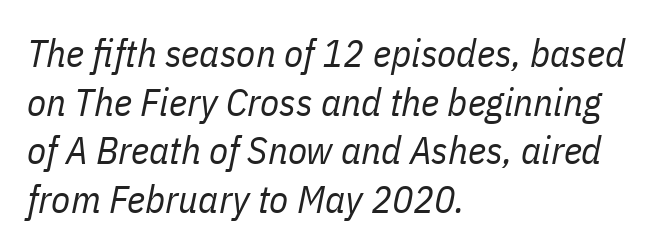
{"italic": "yes", "lean": "right", "slant_degrees": 11, "bold": "no", "weight": "regular", "width": "condensed", "stroke_contrast": "low", "x_height": "medium", "monospaced": "no", "underline": "no", "align": "left", "line_spacing": "normal", "line_spacing_ratio": 1.25, "letter_spacing": "normal", "letter_spacing_em": 0.0, "glyph_px": 39}
